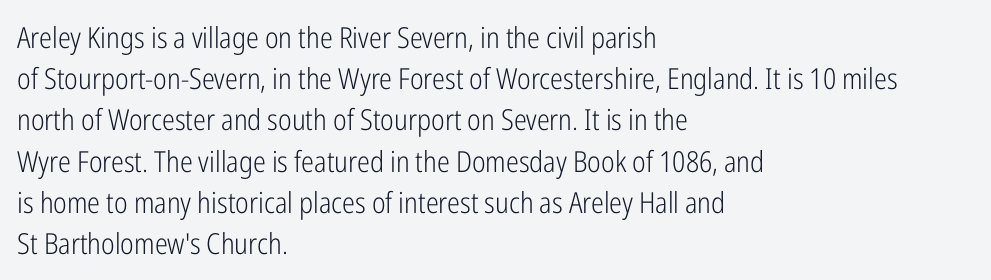
It's the straight-up-and-down kind of type. This sample has the flowing, uneven cadence of proportional lettering. The rendering keeps characters at their native spacing. To sum up the face: it is a sans, with no serifs.
